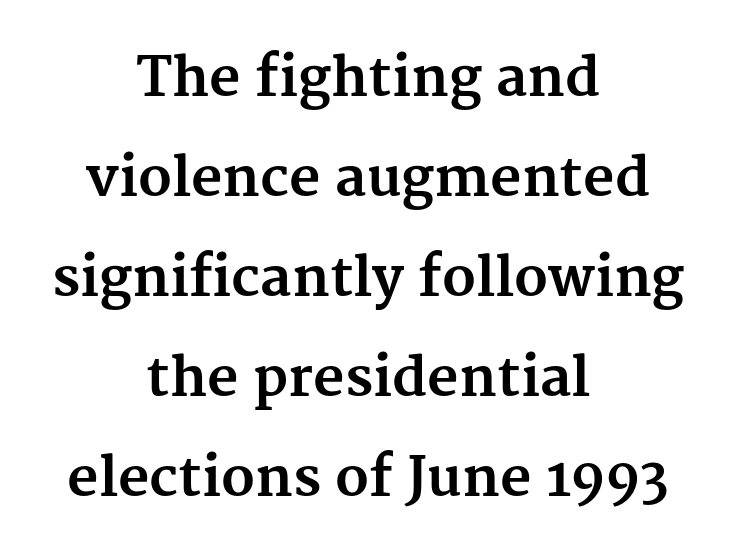
The image shows 54 px bold serif type, upright; set centered, line spacing 1.85x, normal letter spacing, not underlined; medium stroke contrast and a medium x-height.
